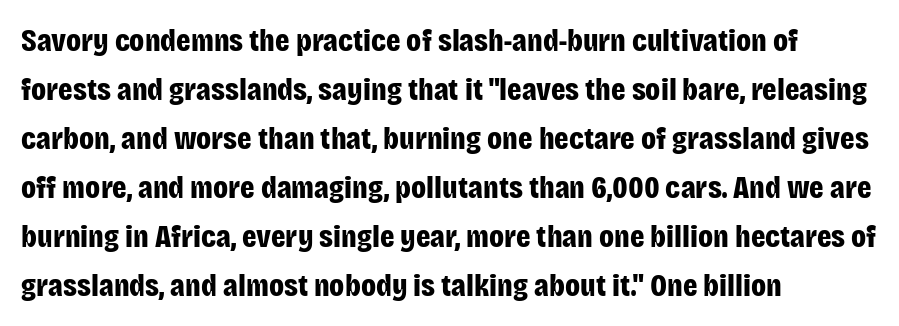
{"serif": "no", "italic": "no", "bold": "yes", "weight": "bold", "width": "condensed", "stroke_contrast": "low", "x_height": "large", "monospaced": "no", "underline": "no", "align": "left", "line_spacing": "normal", "line_spacing_ratio": 1.53, "letter_spacing": "normal", "letter_spacing_em": 0.0, "glyph_px": 32}
